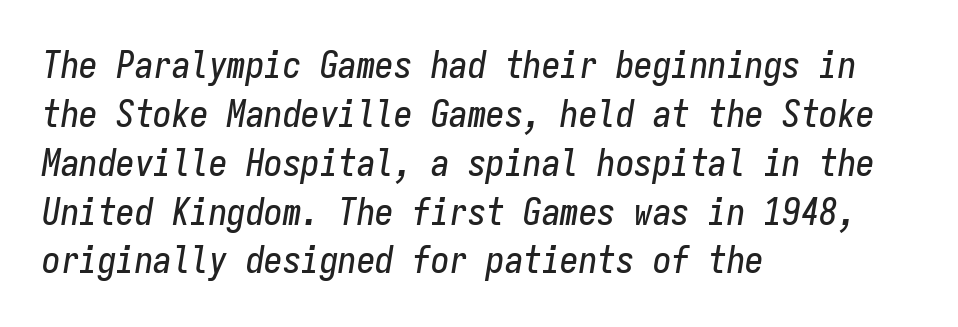
{"italic": "yes", "lean": "right", "slant_degrees": 9, "width": "condensed", "stroke_contrast": "low", "x_height": "medium", "monospaced": "yes", "underline": "no", "align": "left", "line_spacing": "normal", "line_spacing_ratio": 1.32, "letter_spacing": "normal", "letter_spacing_em": 0.0, "glyph_px": 37}
